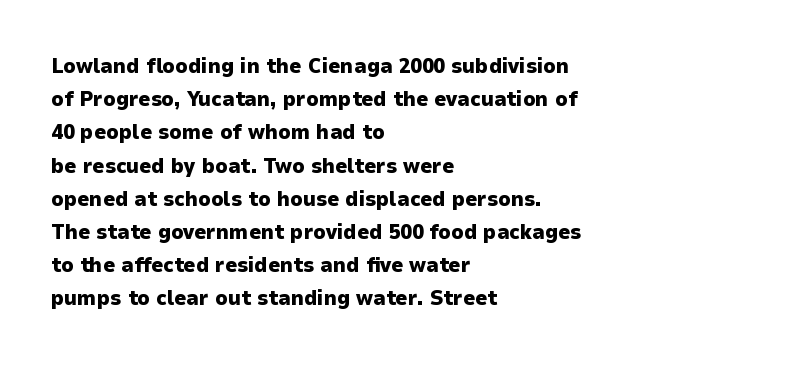
The font is running at its bold setting. Letters rest on an invisible, unmarked baseline. Students, note that the glyphs here touch the page at normal intervals. The rendering anchors every line to the left-hand side.
